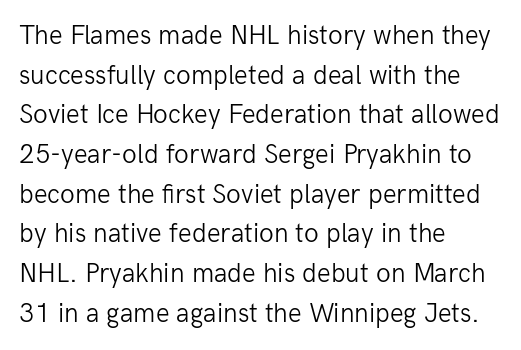
{"italic": "no", "bold": "no", "underline": "no", "align": "left", "line_spacing": "normal", "line_spacing_ratio": 1.47, "letter_spacing": "normal", "letter_spacing_em": 0.0, "glyph_px": 27}
